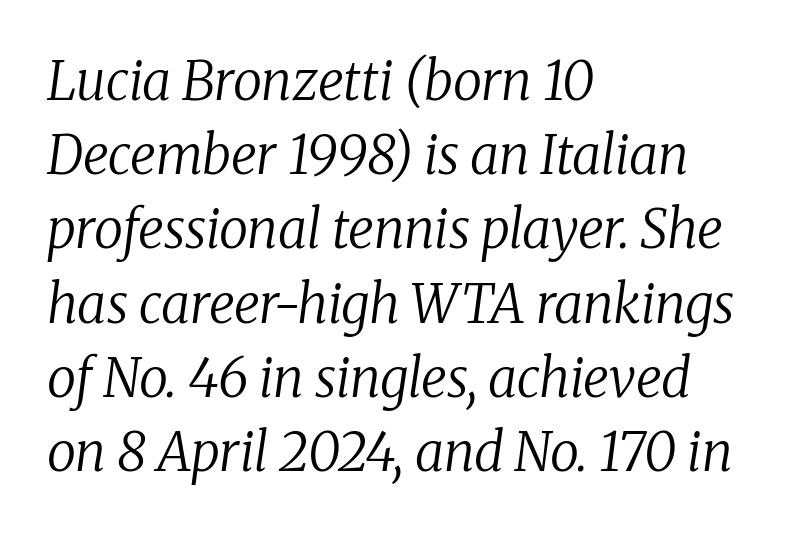
The rendering uses a moderate line-height, typical for paragraphs. The space directly below the letters is spotless. This rendering leaves character spacing at its baseline value. The axis of the letterforms is tilted away from vertical. Old-style or modern, the face here clearly has serifs. The letters advance in unequal steps, a hallmark of proportional type.
